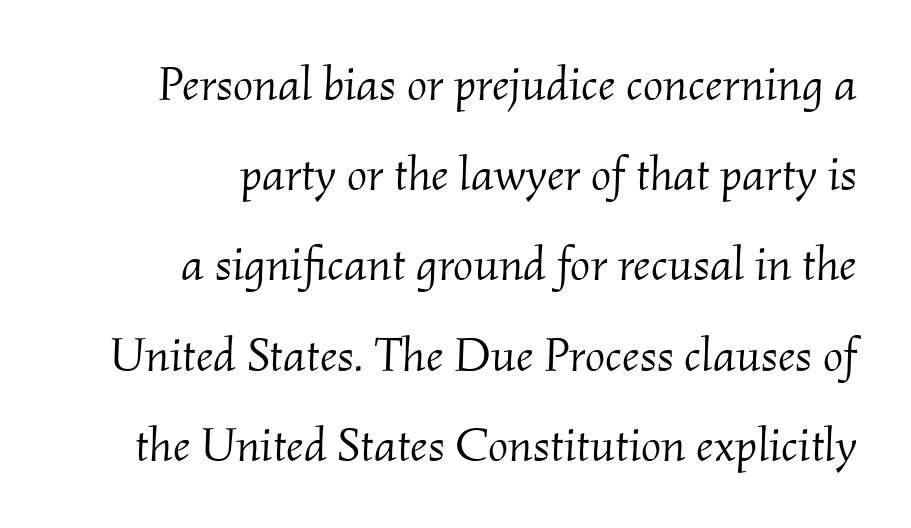
Rule under the text: the space is simply empty. The lettering tilts uniformly, giving the passage an italic look. The face used here is seriffed, in the tradition of book romans. The ragged edge is on the left, which tells us the setting is flush right.
